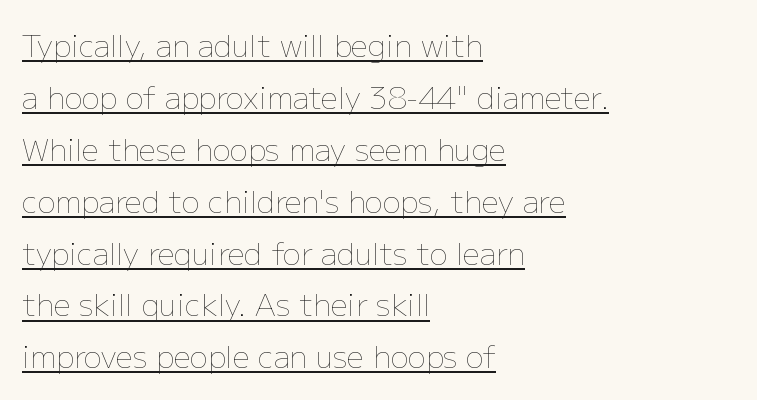
{"italic": "no", "bold": "no", "weight": "thin", "width": "normal", "stroke_contrast": "low", "x_height": "medium", "monospaced": "no", "underline": "yes", "align": "left", "line_spacing_ratio": 1.73, "letter_spacing": "normal", "letter_spacing_em": 0.0, "glyph_px": 30}
